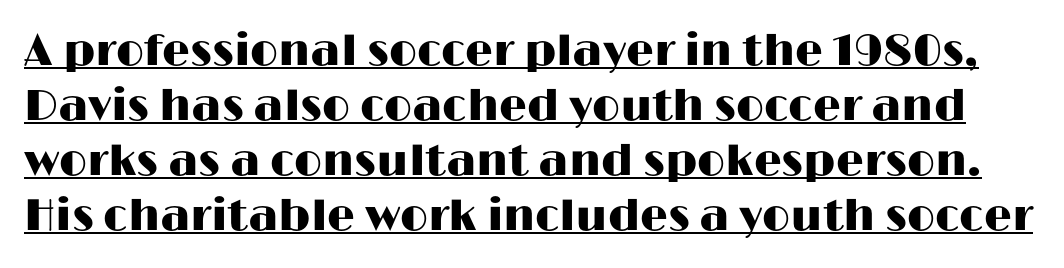
{"serif": "no", "italic": "no", "width": "wide", "stroke_contrast": "high", "x_height": "medium", "monospaced": "no", "underline": "yes", "line_spacing": "normal", "line_spacing_ratio": 1.25, "letter_spacing": "normal", "letter_spacing_em": 0.0, "glyph_px": 44}
